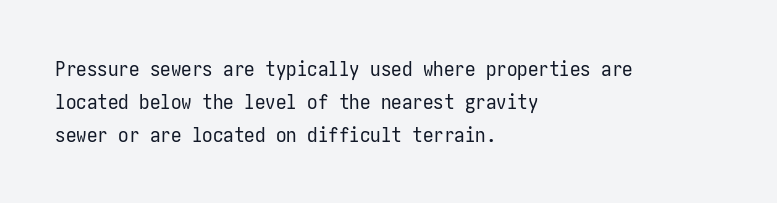
The image shows 21 px text type, upright; set left-aligned, normal line spacing (1.57x), normal letter spacing, not underlined.
